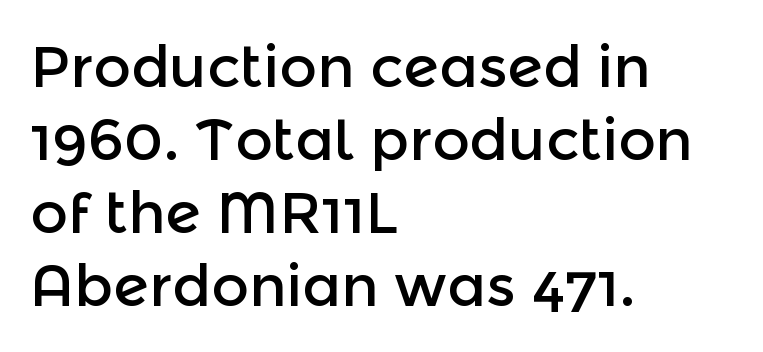
The characters display no serif detailing; their extremities are plain. The zone under the glyphs is completely vacant. Do the characters align in a grid? No, the font is proportional. These lines stack with their left ends in a neat column. Notice how the stems are strictly vertical — no italics here.
